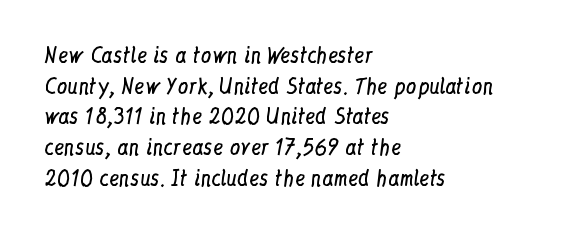
{"bold": "no", "underline": "no", "align": "left", "line_spacing": "normal", "line_spacing_ratio": 1.46, "letter_spacing": "normal", "letter_spacing_em": 0.0, "glyph_px": 21}
